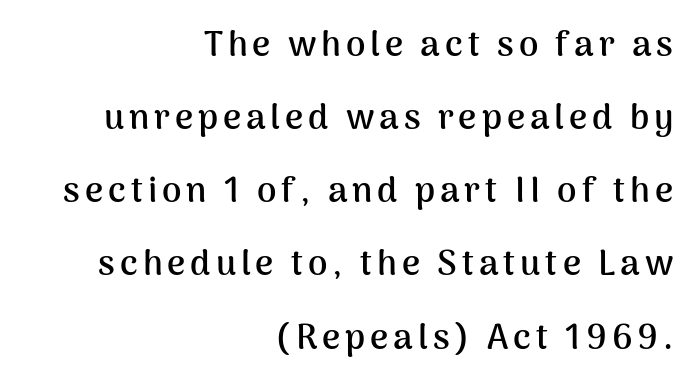
Q: Is the text bold? A: Yes.
Q: Is the text italic (slanted)? A: No, it is upright.
Q: Is the typeface a serif or a sans-serif typeface? A: Sans-serif.
Q: Is the text underlined? A: No.
Q: How is the paragraph aligned? A: Right-aligned.
Q: Is the spacing between lines tight, normal or loose? A: Loose.
Q: Width (condensed, normal, or wide)? A: Normal.
Q: Stroke contrast? A: Medium.
Q: x-height? A: Medium.
Q: Monospaced? A: No.
